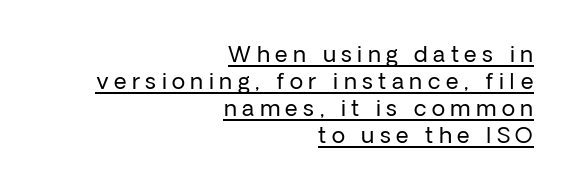
Q: Is the text bold? A: No.
Q: Is the text italic (slanted)? A: No, it is upright.
Q: Is the text underlined? A: Yes.
Q: How is the paragraph aligned? A: Right-aligned.
Q: Is the spacing between letters normal or unusually wide? A: Unusually wide.
